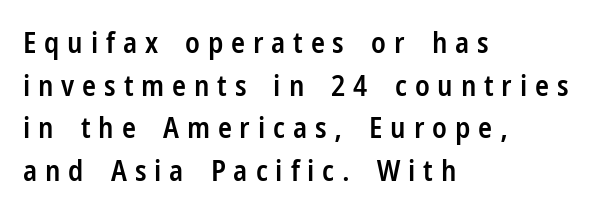
{"serif": "no", "italic": "no", "bold": "semi", "weight": "semibold", "width": "condensed", "stroke_contrast": "low", "x_height": "medium", "monospaced": "no", "underline": "no", "align": "left", "line_spacing": "normal", "line_spacing_ratio": 1.47, "letter_spacing": "wide", "letter_spacing_em": 0.27, "glyph_px": 29}
